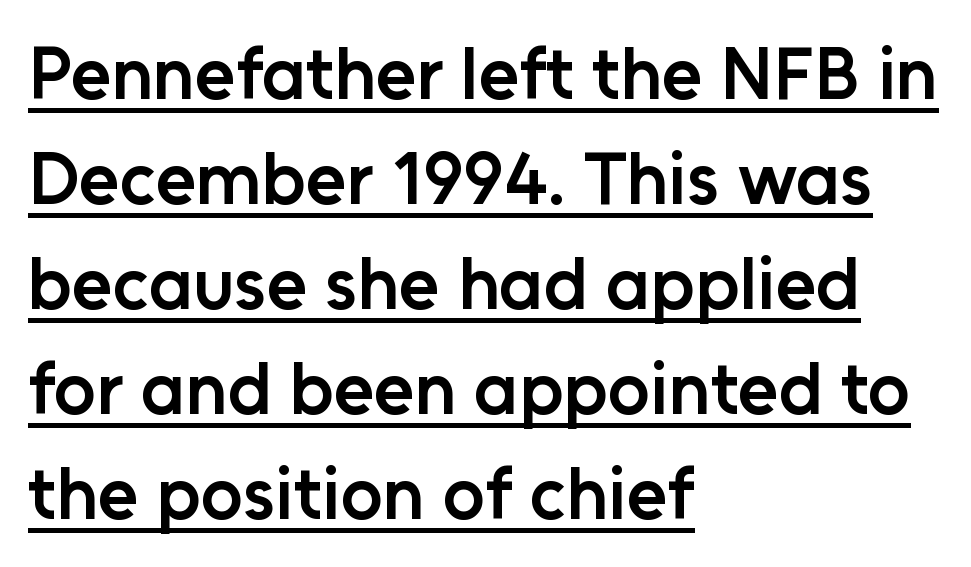
Notice how a bar underscores the lettering throughout. Note: no serifs on the glyphs. These lines were composed using upright roman letters. Where is the straight margin? On the left. What weight is shown? A semibold, between regular and bold. If you measured baseline to baseline, you'd find a middling distance.
